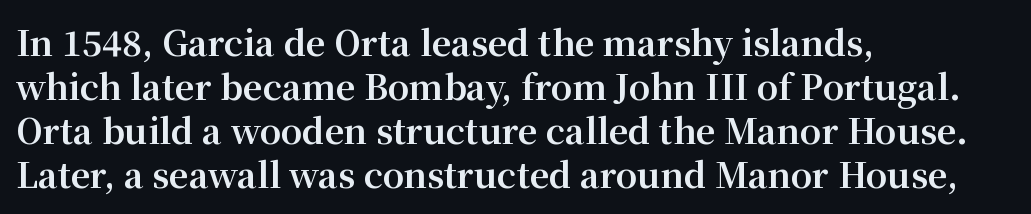
Q: Is the text bold? A: Yes.
Q: Is the text italic (slanted)? A: No, it is upright.
Q: Is the typeface a serif or a sans-serif typeface? A: Serif.
Q: Is the text underlined? A: No.
Q: How is the paragraph aligned? A: Left-aligned.
Q: Is the spacing between letters normal or unusually wide? A: Normal.
Q: Is the spacing between lines tight, normal or loose? A: Normal.
Q: Width (condensed, normal, or wide)? A: Normal.
Q: Stroke contrast? A: Medium.
Q: x-height? A: Medium.
Q: Monospaced? A: No.
